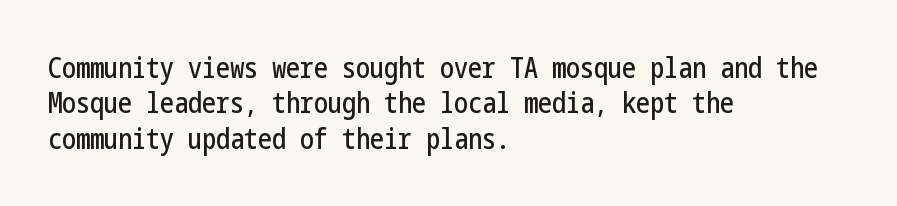
Q: Is the text italic (slanted)? A: No, it is upright.
Q: Is the typeface a serif or a sans-serif typeface? A: Sans-serif.
Q: Is the text underlined? A: No.
Q: How is the paragraph aligned? A: Left-aligned.
Q: Is the spacing between letters normal or unusually wide? A: Normal.
Q: Is the spacing between lines tight, normal or loose? A: Normal.
Q: Width (condensed, normal, or wide)? A: Condensed.
Q: Stroke contrast? A: Low.
Q: x-height? A: Medium.
